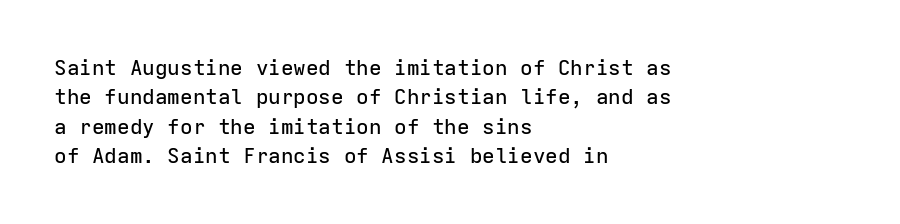
If you drew a ruler down the left edge, every line would touch it. The foot of each line stays bare and open. What's the leading like? Ordinary, nothing unusual. The axis of the letterforms is exactly vertical. Observe the ordinary spacing: letters are neighbours, not strangers.
